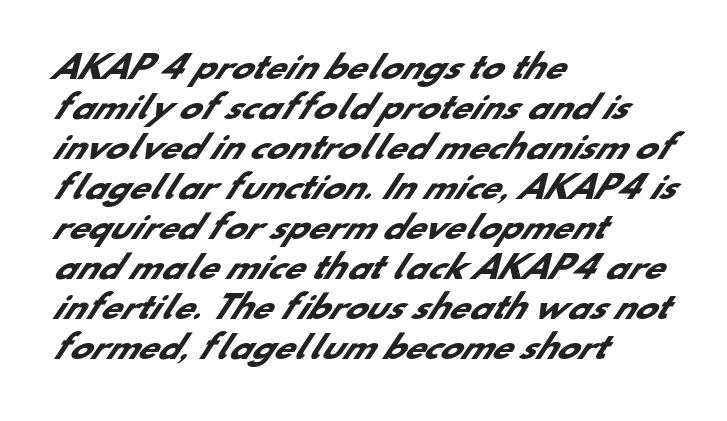
Q: Is the text bold? A: Yes.
Q: Is the typeface a serif or a sans-serif typeface? A: Sans-serif.
Q: Is the text underlined? A: No.
Q: How is the paragraph aligned? A: Left-aligned.
Q: Is the spacing between letters normal or unusually wide? A: Normal.
Q: Is the spacing between lines tight, normal or loose? A: Normal.
Q: Width (condensed, normal, or wide)? A: Normal.
Q: Stroke contrast? A: Low.
Q: x-height? A: Small.
Q: Monospaced? A: No.
